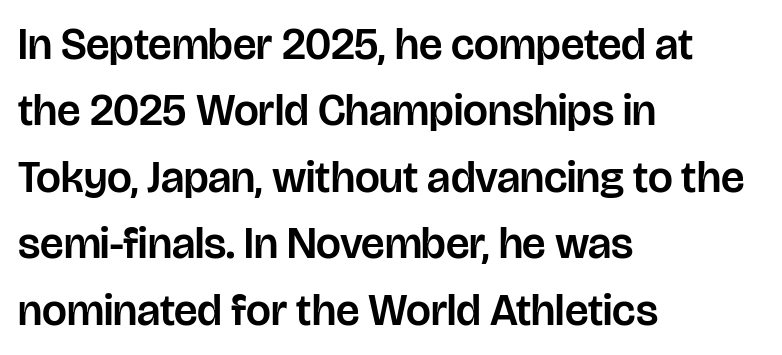
{"serif": "no", "italic": "no", "width": "normal", "stroke_contrast": "low", "x_height": "large", "monospaced": "no", "underline": "no", "align": "left", "line_spacing": "normal", "line_spacing_ratio": 1.51, "letter_spacing": "normal", "letter_spacing_em": 0.0, "glyph_px": 44}
